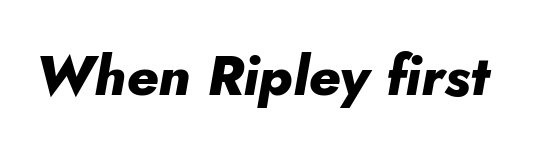
The rendering uses natural spacing where letterforms have individual widths. The whole block is typeset with a tilt. The tracking reads as untouched default to a designer's eye. Caption: bold face, heavy strokes.
